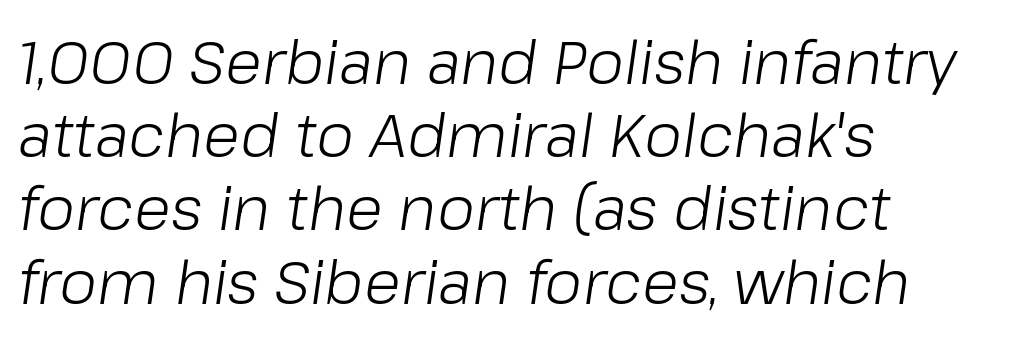
The image shows 61 px light type, italic (leaning right); set left-aligned, line spacing 1.2x, normal letter spacing, not underlined; low stroke contrast and a medium x-height.
